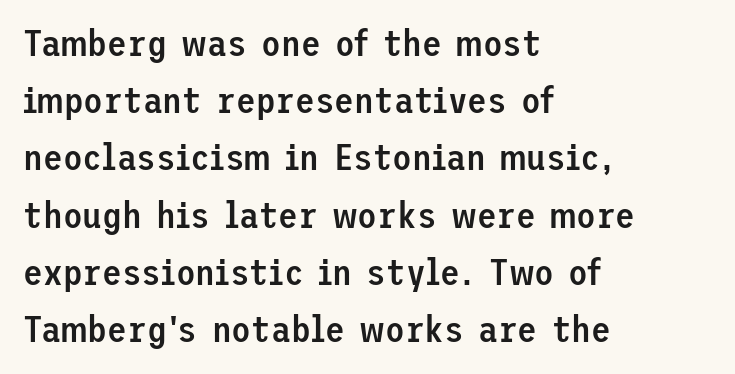
The image shows 36 px semibold sans-serif type, upright; set left-aligned, normal line spacing (1.59x), normal letter spacing, not underlined; low stroke contrast and a medium x-height.
